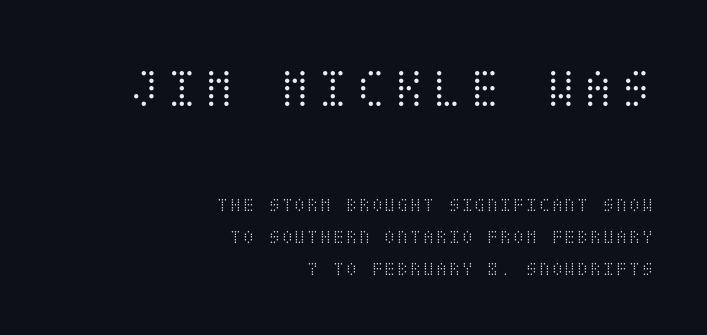
{"italic": "no", "bold": "no", "weight": "light", "width": "condensed", "stroke_contrast": "medium", "x_height": "large", "underline": "no", "align": "right", "line_spacing": "normal", "line_spacing_ratio": 1.68, "larger_block": "first", "size_ratio": 2.95, "glyph_px": 56}
